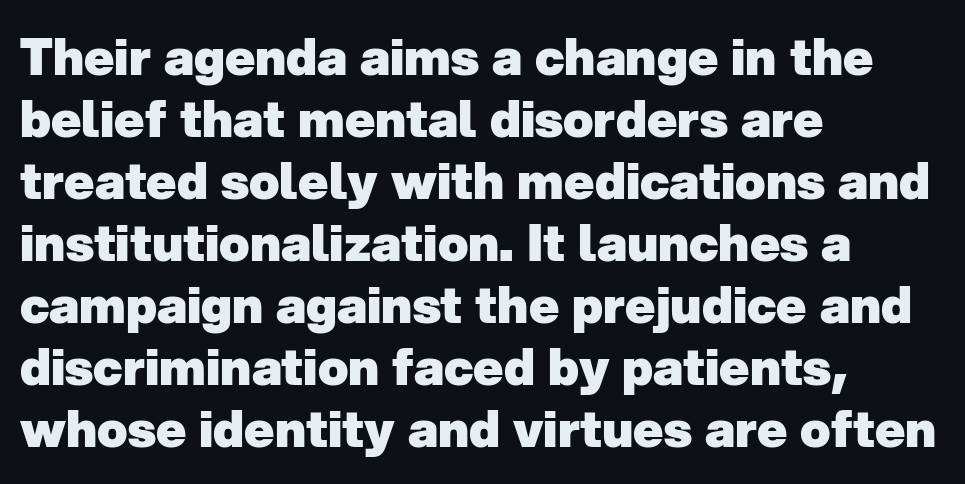
{"serif": "no", "bold": "yes", "weight": "heavy", "width": "normal", "stroke_contrast": "low", "x_height": "medium", "monospaced": "no", "underline": "no", "align": "left", "line_spacing_ratio": 1.24, "letter_spacing": "normal", "letter_spacing_em": 0.0, "glyph_px": 50}
